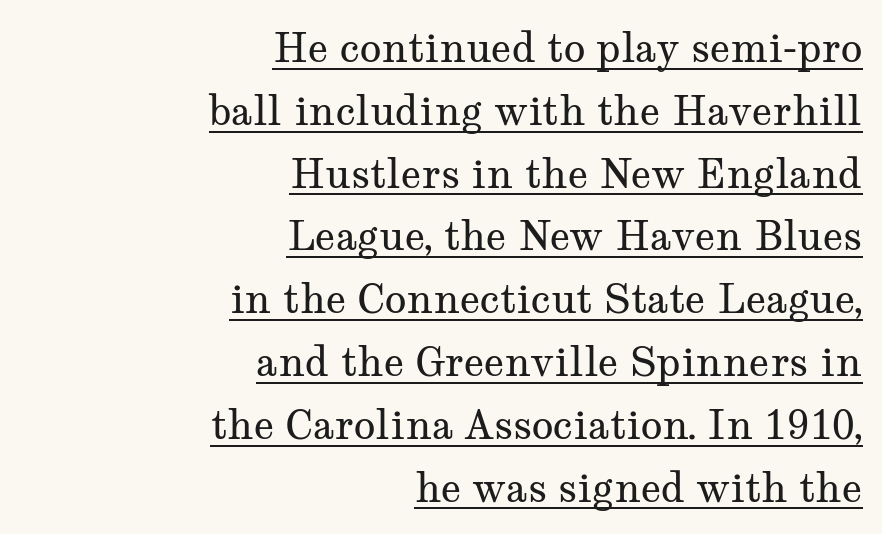
The image shows 40 px regular-weight, wide serif type, upright; set right-aligned, normal line spacing (1.57x), normal letter spacing, underlined; medium stroke contrast and a medium x-height.
